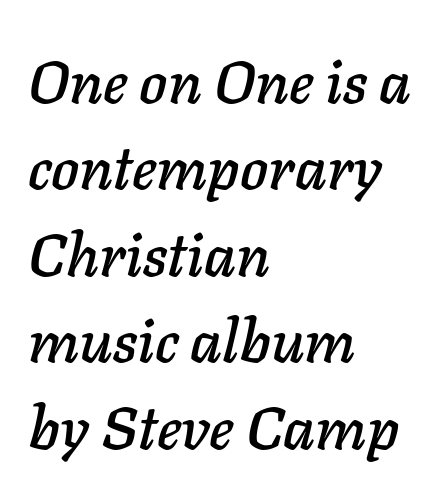
Italic: yes, the glyphs are oblique. The rendering keeps characters at their native spacing. The paragraph shown leans on its left margin. Each letter keeps its own natural width here, so spacing adapts to shape. Leading matches the norm, producing a regular column.
